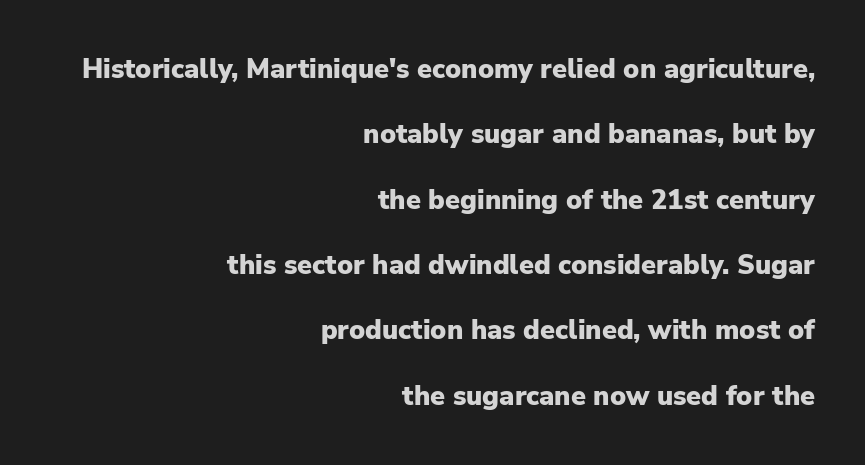
The image shows 27 px bold type, upright; set right-aligned, loose line spacing (2.42x), normal letter spacing, not underlined.
